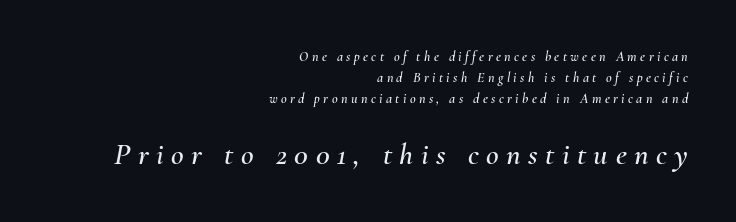
Q: Is the text italic (slanted)? A: Yes, it leans right by about 10 degrees.
Q: Is the text underlined? A: No.
Q: How is the paragraph aligned? A: Right-aligned.
Q: Is the spacing between letters normal or unusually wide? A: Unusually wide.
Q: Is the spacing between lines tight, normal or loose? A: Normal.
Q: Which block of text is set in a larger size, the first (top) or the second (bottom)? A: The second (bottom) one.
Q: Width (condensed, normal, or wide)? A: Normal.
Q: Stroke contrast? A: Medium.
Q: x-height? A: Small.
Q: Monospaced? A: No.
